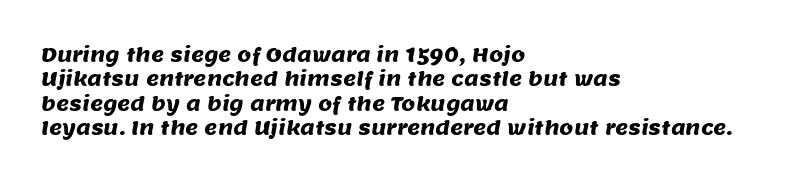
The image shows 20 px text type; set left-aligned, line spacing 1.22x, normal letter spacing, not underlined.
